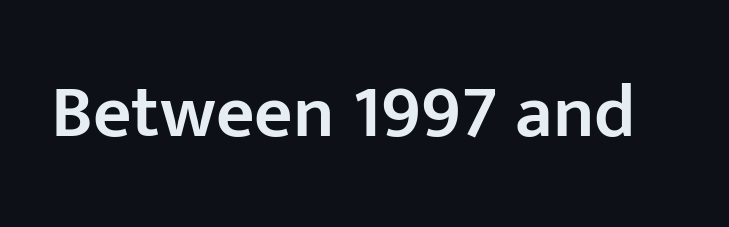
Q: Is the text bold? A: Semi-bold.
Q: Is the text italic (slanted)? A: No, it is upright.
Q: Is the typeface a serif or a sans-serif typeface? A: Sans-serif.
Q: Is the text underlined? A: No.
Q: Is the spacing between letters normal or unusually wide? A: Normal.
Q: Width (condensed, normal, or wide)? A: Normal.
Q: Stroke contrast? A: Low.
Q: x-height? A: Medium.
Q: Monospaced? A: No.
